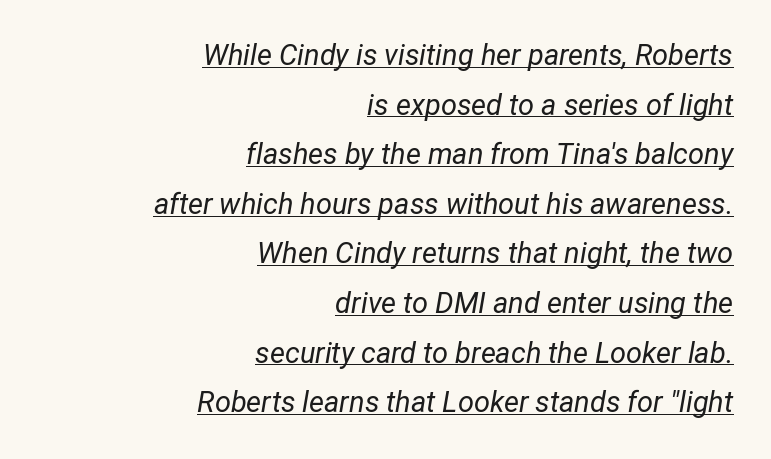
{"italic": "yes", "lean": "right", "slant_degrees": 12, "bold": "no", "weight": "regular", "width": "condensed", "stroke_contrast": "low", "x_height": "medium", "monospaced": "no", "underline": "yes", "align": "right", "line_spacing_ratio": 1.71, "letter_spacing": "normal", "letter_spacing_em": 0.0, "glyph_px": 29}
